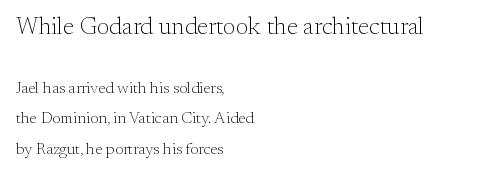
The image shows 24 px text type, upright; set left-aligned, loose line spacing (1.9x), normal letter spacing, not underlined; the first (top) block is 1.5x larger.
